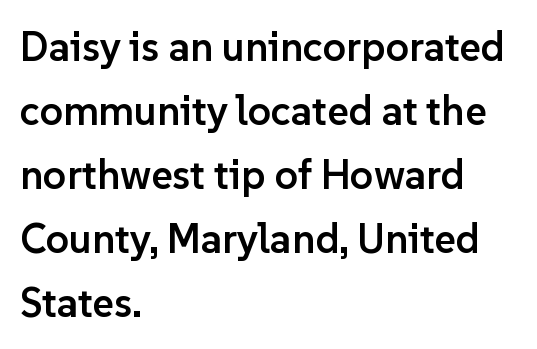
Q: Is the text bold? A: Semi-bold.
Q: Is the text italic (slanted)? A: No, it is upright.
Q: Is the typeface a serif or a sans-serif typeface? A: Sans-serif.
Q: Is the text underlined? A: No.
Q: How is the paragraph aligned? A: Left-aligned.
Q: Is the spacing between letters normal or unusually wide? A: Normal.
Q: Is the spacing between lines tight, normal or loose? A: Normal.
Q: Width (condensed, normal, or wide)? A: Normal.
Q: Stroke contrast? A: Low.
Q: x-height? A: Medium.
Q: Monospaced? A: No.
